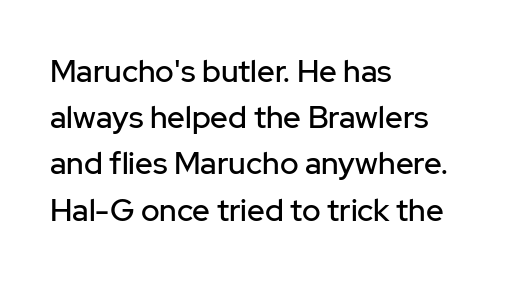
Q: Is the text italic (slanted)? A: No, it is upright.
Q: Is the typeface a serif or a sans-serif typeface? A: Sans-serif.
Q: Is the text underlined? A: No.
Q: How is the paragraph aligned? A: Left-aligned.
Q: Is the spacing between letters normal or unusually wide? A: Normal.
Q: Is the spacing between lines tight, normal or loose? A: Normal.
Q: Width (condensed, normal, or wide)? A: Normal.
Q: Stroke contrast? A: Low.
Q: x-height? A: Medium.
Q: Monospaced? A: No.
